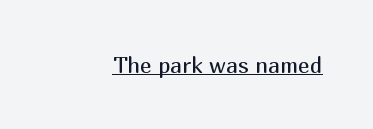
{"italic": "no", "bold": "no", "underline": "yes", "letter_spacing": "normal", "letter_spacing_em": 0.0, "glyph_px": 22}
